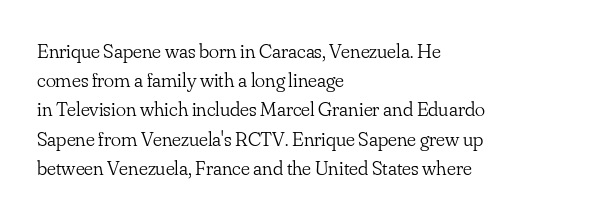
{"italic": "no", "bold": "no", "underline": "no", "align": "left", "line_spacing": "normal", "line_spacing_ratio": 1.39, "letter_spacing": "normal", "letter_spacing_em": 0.0, "glyph_px": 21}
